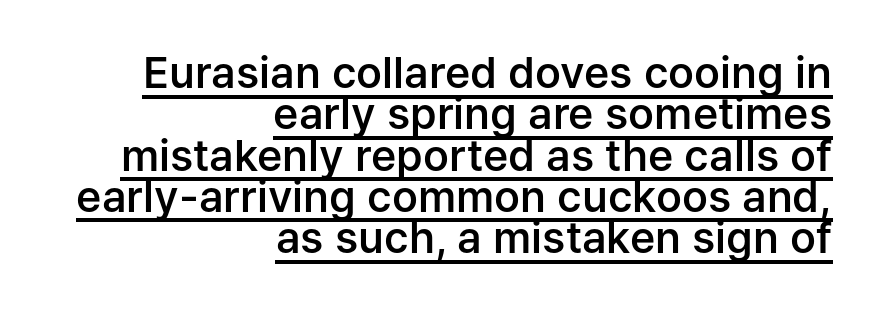
{"serif": "no", "italic": "no", "bold": "semi", "weight": "semibold", "width": "normal", "stroke_contrast": "low", "x_height": "medium", "monospaced": "no", "underline": "yes", "align": "right", "line_spacing": "tight", "line_spacing_ratio": 0.96, "letter_spacing": "normal", "letter_spacing_em": 0.0, "glyph_px": 43}
